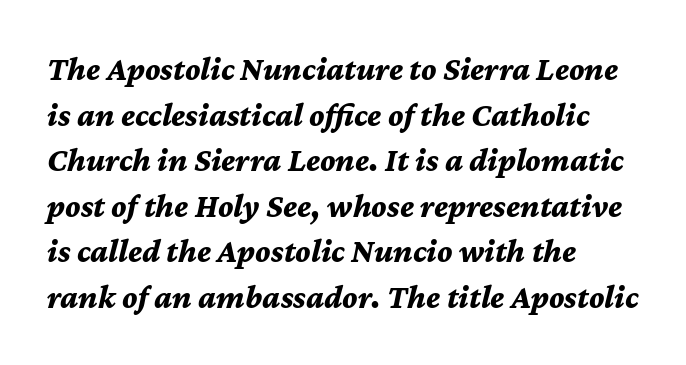
Each row of text sits above clean, open space. Style check: oblique. What stands out about the letter spacing? Nothing — it is the standard amount. The space between consecutive lines is moderate. You'd pick this weight for a headline — it's a proper bold.
